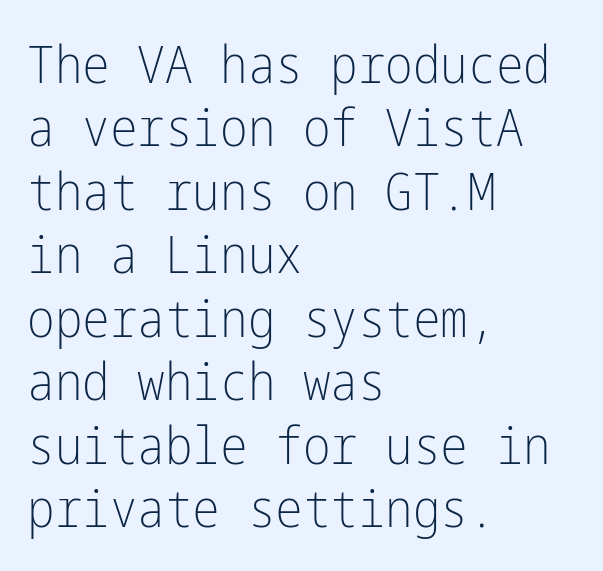
Q: Is the text bold? A: No.
Q: Is the text italic (slanted)? A: No, it is upright.
Q: Is the typeface a serif or a sans-serif typeface? A: Sans-serif.
Q: Is the text underlined? A: No.
Q: How is the paragraph aligned? A: Left-aligned.
Q: Is the spacing between letters normal or unusually wide? A: Normal.
Q: Width (condensed, normal, or wide)? A: Condensed.
Q: Stroke contrast? A: Low.
Q: x-height? A: Medium.
